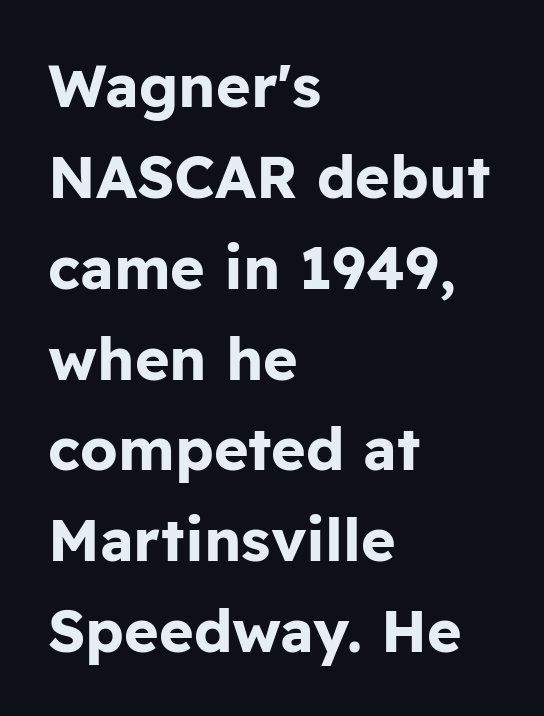
Q: Is the text bold? A: Yes.
Q: Is the text italic (slanted)? A: No, it is upright.
Q: Is the typeface a serif or a sans-serif typeface? A: Sans-serif.
Q: Is the text underlined? A: No.
Q: How is the paragraph aligned? A: Left-aligned.
Q: Is the spacing between letters normal or unusually wide? A: Normal.
Q: Is the spacing between lines tight, normal or loose? A: Normal.
Q: Width (condensed, normal, or wide)? A: Normal.
Q: Stroke contrast? A: Low.
Q: x-height? A: Medium.
Q: Monospaced? A: No.
